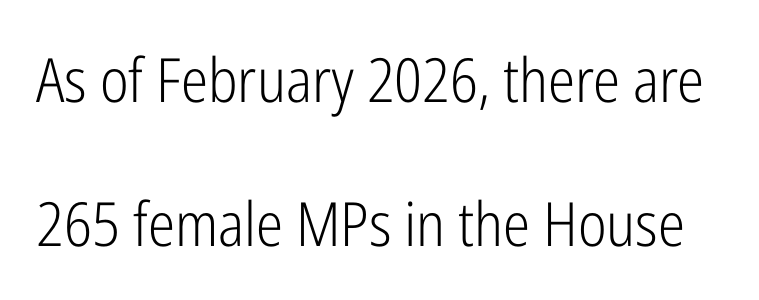
The image shows 61 px light, condensed sans-serif type, upright; set loose line spacing (2.36x), normal letter spacing, not underlined; low stroke contrast and a medium x-height.
